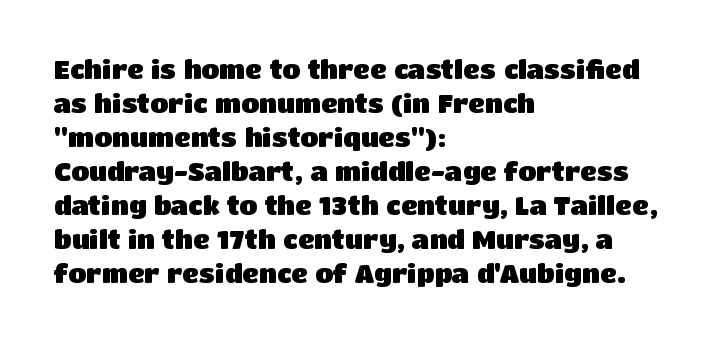
The image shows 26 px bold type, upright; set left-aligned, normal line spacing (1.31x), normal letter spacing, not underlined.
